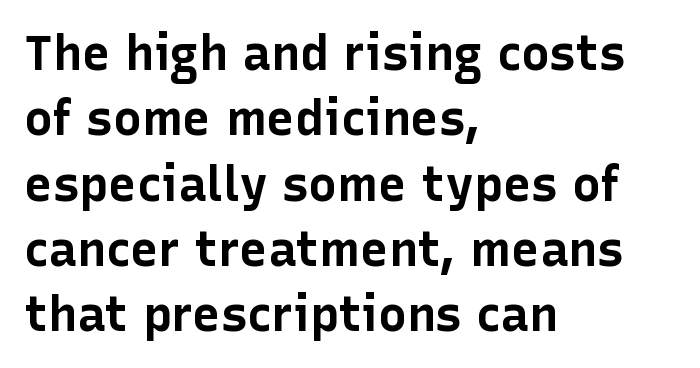
This sample has the flowing, uneven cadence of proportional lettering. Look at the stroke-to-counter ratio: heavy, a bold. A student would call this left alignment; a typographer would say flush left, rag right. Stroke terminals: plain, sans-serif. Compared with typical body copy, the letter spacing here is the same. The axis of the letterforms is exactly vertical.
